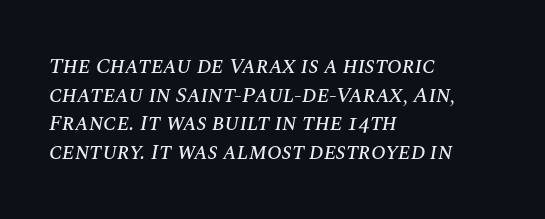
The image shows 22 px text type, italic (leaning right); set left-aligned, normal line spacing (1.3x), normal letter spacing, not underlined.
